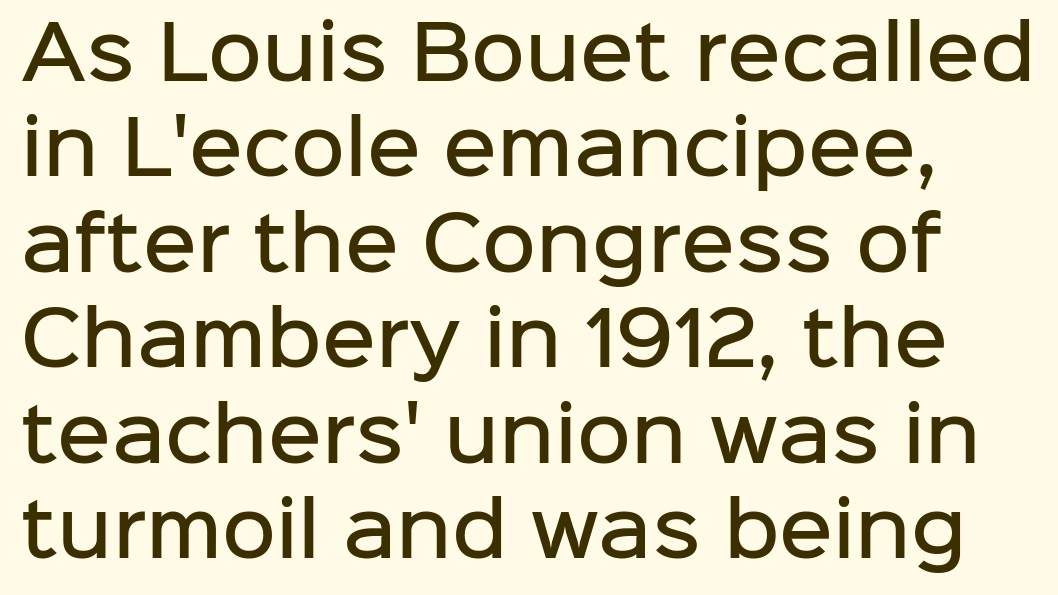
Style check: upright. How heavy is the stroke? Medium-heavy — a semibold, shy of bold. These lines are rendered in a variable-pitch font. Students, observe: this is what conventionally led text looks like. Quick note: underline off. Does extra space separate the letters? No, they use regular spacing.
